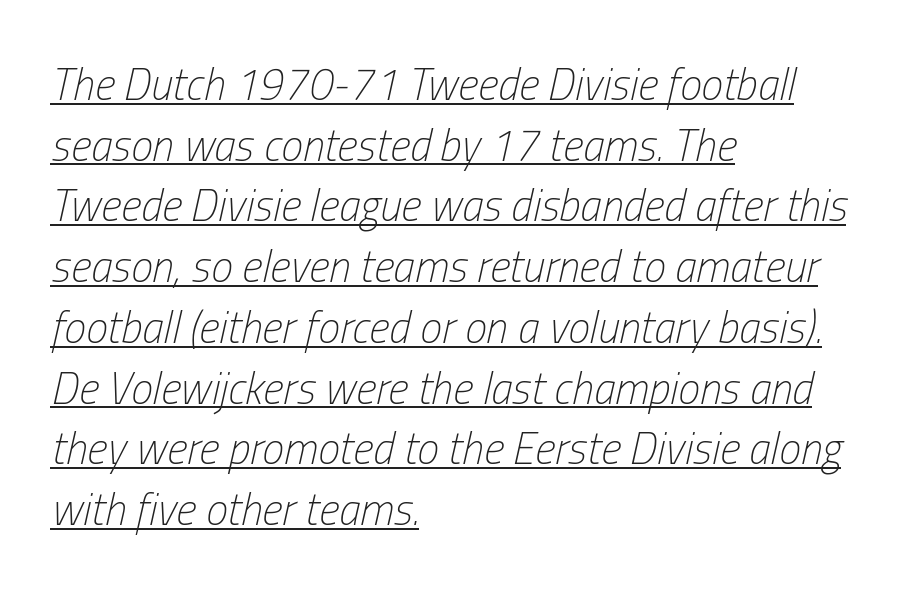
Horizontal bands of white between lines are of average thickness. Think of a printed novel: that variable character pitch is what you see here. The text block is weighted toward the left margin, trailing off unevenly rightward. Think standard paragraph weight, or any step lighter than that. The passage shown leans; its letterforms are oblique.
